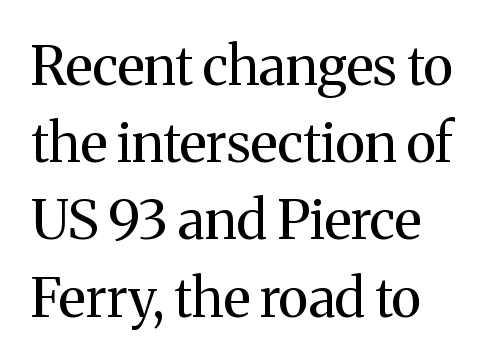
Q: Is the text bold? A: No.
Q: Is the text italic (slanted)? A: No, it is upright.
Q: Is the typeface a serif or a sans-serif typeface? A: Serif.
Q: Is the text underlined? A: No.
Q: How is the paragraph aligned? A: Left-aligned.
Q: Is the spacing between letters normal or unusually wide? A: Normal.
Q: Is the spacing between lines tight, normal or loose? A: Normal.
Q: Width (condensed, normal, or wide)? A: Normal.
Q: Stroke contrast? A: Medium.
Q: x-height? A: Medium.
Q: Monospaced? A: No.
